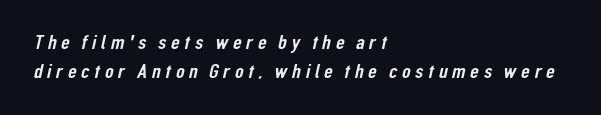
{"underline": "no", "align": "left", "line_spacing": "normal", "line_spacing_ratio": 1.44, "letter_spacing": "wide", "letter_spacing_em": 0.23, "glyph_px": 20}
